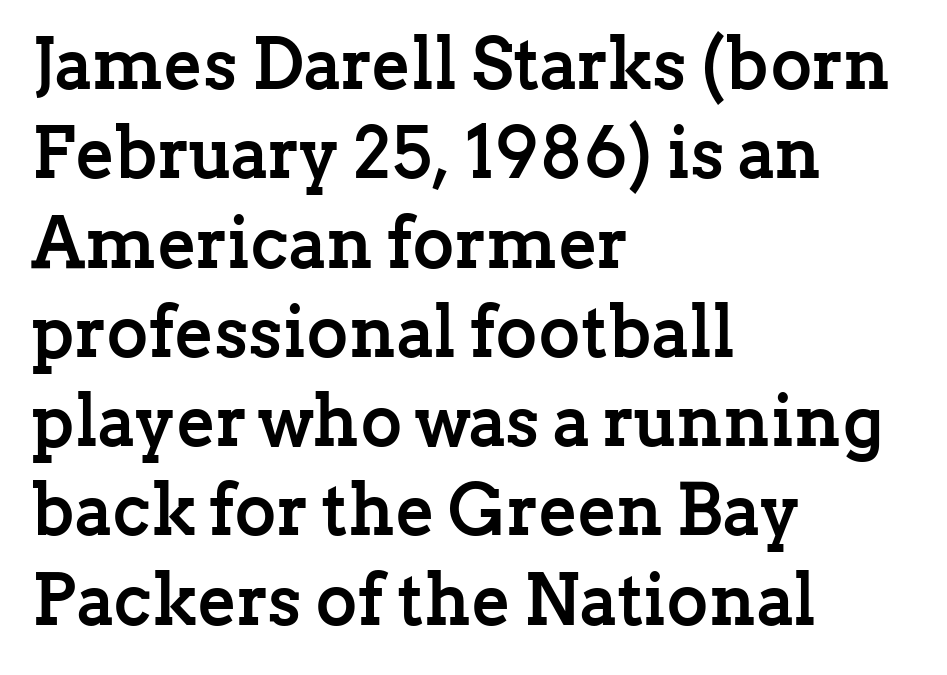
The image shows 72 px semibold serif type, upright; set left-aligned, line spacing 1.24x, normal letter spacing, not underlined; low stroke contrast and a medium x-height.
